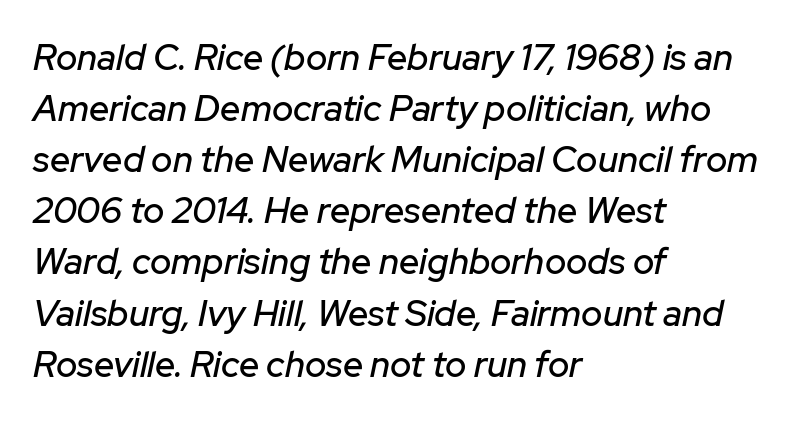
{"italic": "yes", "lean": "right", "slant_degrees": 12, "width": "normal", "stroke_contrast": "low", "x_height": "medium", "monospaced": "no", "underline": "no", "align": "left", "line_spacing": "normal", "line_spacing_ratio": 1.42, "letter_spacing": "normal", "letter_spacing_em": 0.0, "glyph_px": 36}
